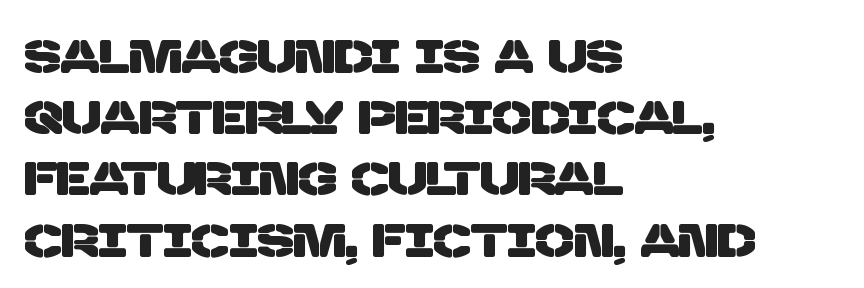
{"serif": "no", "width": "normal", "stroke_contrast": "low", "x_height": "large", "monospaced": "no", "underline": "no", "align": "left", "line_spacing": "normal", "line_spacing_ratio": 1.33, "letter_spacing": "normal", "letter_spacing_em": 0.0, "glyph_px": 46}
